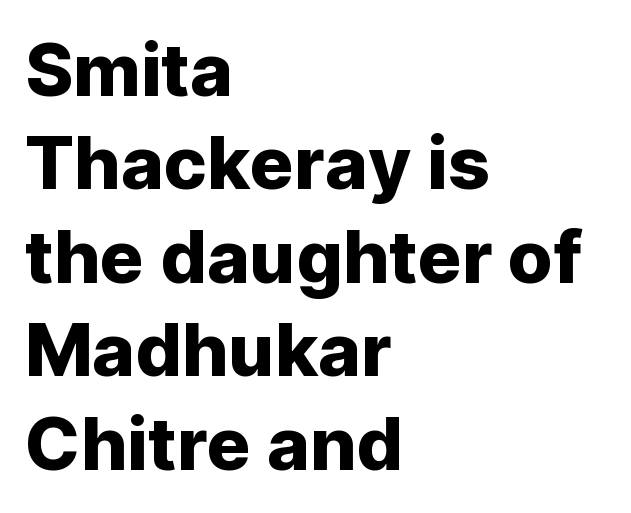
{"serif": "no", "italic": "no", "width": "normal", "stroke_contrast": "low", "x_height": "medium", "monospaced": "no", "underline": "no", "align": "left", "line_spacing": "normal", "line_spacing_ratio": 1.28, "letter_spacing": "normal", "letter_spacing_em": 0.0, "glyph_px": 73}
